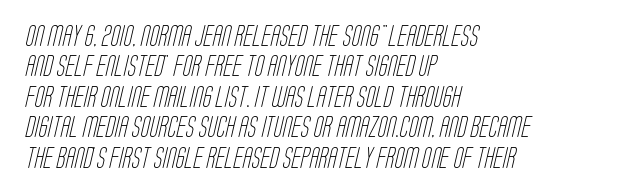
Q: Is the text bold? A: No.
Q: Is the text underlined? A: No.
Q: How is the paragraph aligned? A: Left-aligned.
Q: Is the spacing between letters normal or unusually wide? A: Normal.
Q: Is the spacing between lines tight, normal or loose? A: Normal.
